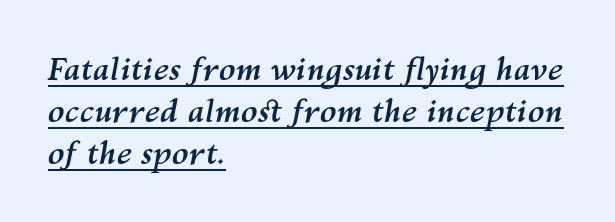
{"italic": "yes", "lean": "right", "slant_degrees": 10, "bold": "yes", "weight": "semibold", "width": "normal", "stroke_contrast": "medium", "x_height": "medium", "monospaced": "no", "underline": "yes", "align": "left", "line_spacing": "normal", "line_spacing_ratio": 1.35, "letter_spacing": "normal", "letter_spacing_em": 0.0, "glyph_px": 31}
